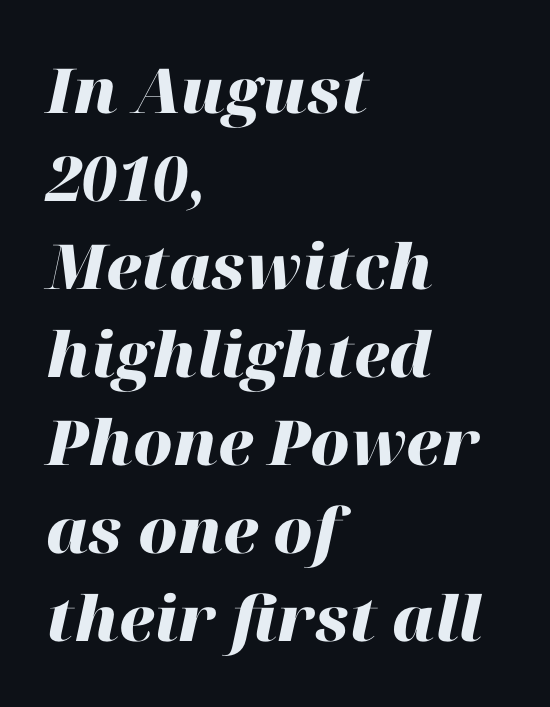
Q: Is the text bold? A: Yes.
Q: Is the text italic (slanted)? A: Yes, it leans right by about 12 degrees.
Q: Is the text underlined? A: No.
Q: How is the paragraph aligned? A: Left-aligned.
Q: Is the spacing between letters normal or unusually wide? A: Normal.
Q: Is the spacing between lines tight, normal or loose? A: Normal.
Q: Width (condensed, normal, or wide)? A: Normal.
Q: Stroke contrast? A: High.
Q: x-height? A: Medium.
Q: Monospaced? A: No.
